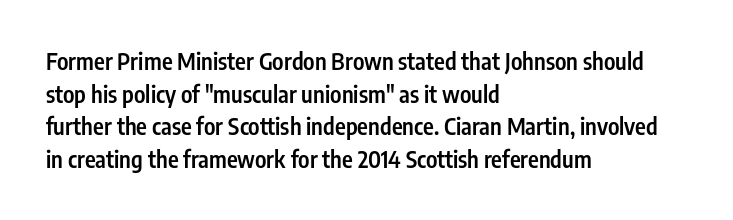
A classic flush-left, rag-right setting is used for this passage. Inter-character spacing is left at the font's built-in metrics. Notice how descenders clear the ascenders below comfortably — that's standard leading. Stroke thickness is moderately raised; the sample reads as semibold. Quick note: underline off.
